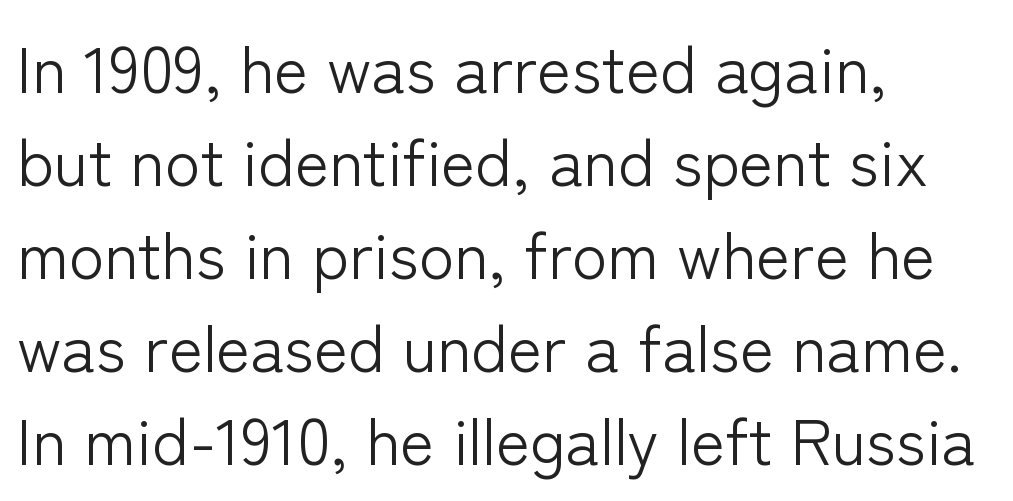
The lettering stays uniformly vertical, giving the passage a roman look. To sum up the face: it is a sans, with no serifs. The letters sit at their default tracking, neither squeezed nor spread. On a weight scale, this lands at 450 or below.
